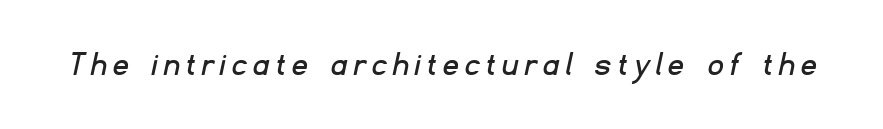
Typographically, this falls in the sans-serif category. The specimen omits any rule beneath the text block's lines. The tracking reads as deliberately expanded to a designer's eye. Proportional: the letters do not fall into vertical columns.
